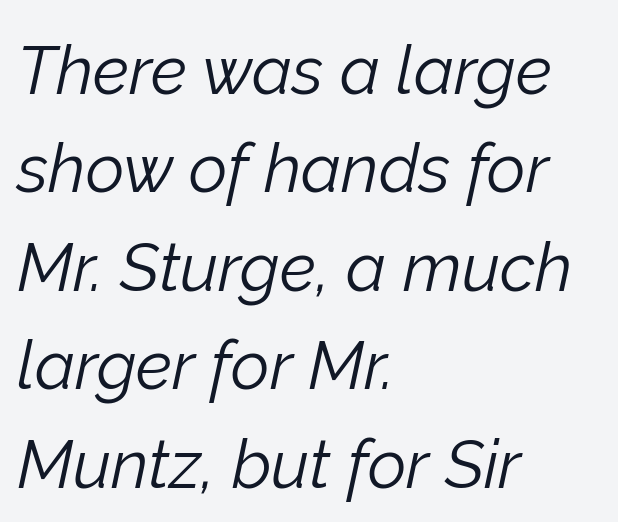
{"italic": "yes", "lean": "right", "slant_degrees": 12, "bold": "no", "weight": "light", "width": "normal", "stroke_contrast": "low", "x_height": "medium", "monospaced": "no", "underline": "no", "align": "left", "line_spacing": "normal", "line_spacing_ratio": 1.47, "letter_spacing": "normal", "letter_spacing_em": 0.0, "glyph_px": 67}
